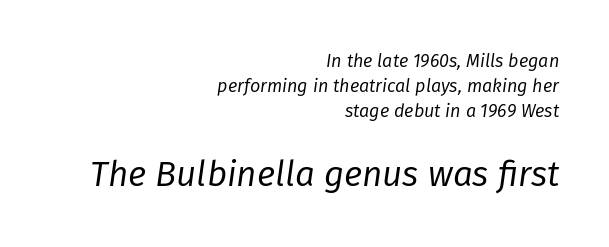
Q: Is the text bold? A: No.
Q: Is the text italic (slanted)? A: Yes, it leans right by about 8 degrees.
Q: Is the text underlined? A: No.
Q: How is the paragraph aligned? A: Right-aligned.
Q: Is the spacing between letters normal or unusually wide? A: Normal.
Q: Is the spacing between lines tight, normal or loose? A: Normal.
Q: Which block of text is set in a larger size, the first (top) or the second (bottom)? A: The second (bottom) one.
Q: Width (condensed, normal, or wide)? A: Normal.
Q: Stroke contrast? A: Low.
Q: x-height? A: Medium.
Q: Monospaced? A: No.
